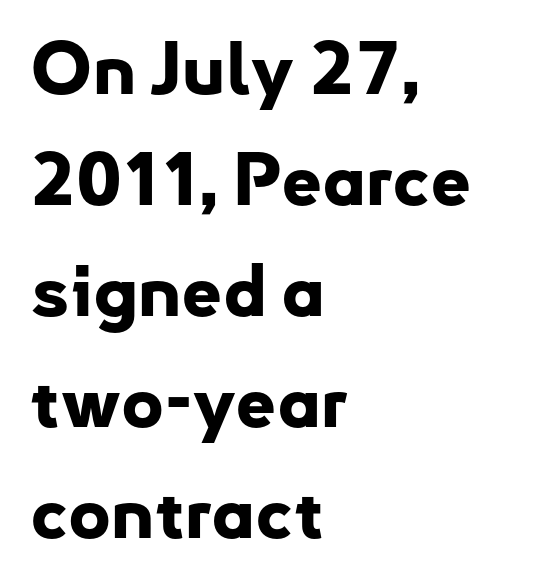
Decoration check: the copy has no underline. Letter spacing: default. Observe the absence of serifs on each vertical stroke in this sample. This sample is left-justified, so line endings fall wherever the words run out. In terms of weight, the rendering is a true, heavy bold.
